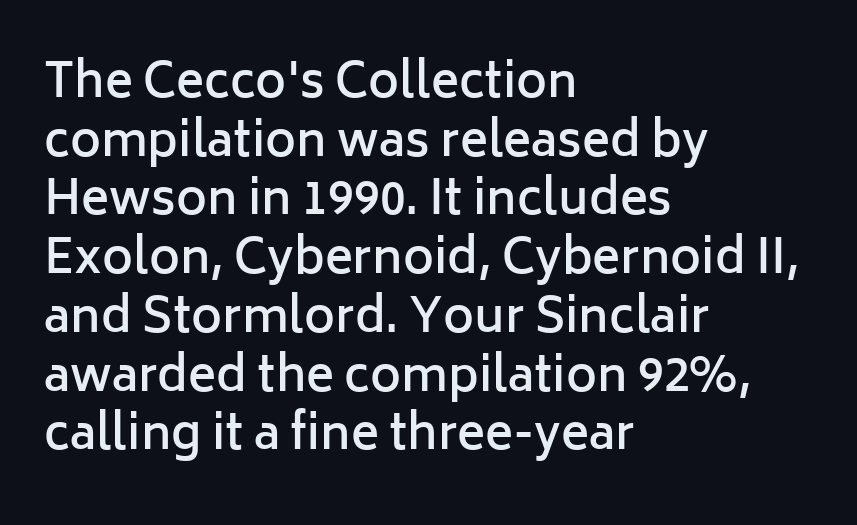
The image shows 47 px semibold sans-serif type, upright; set left-aligned, normal line spacing (1.25x), normal letter spacing, not underlined; low stroke contrast and a medium x-height.
